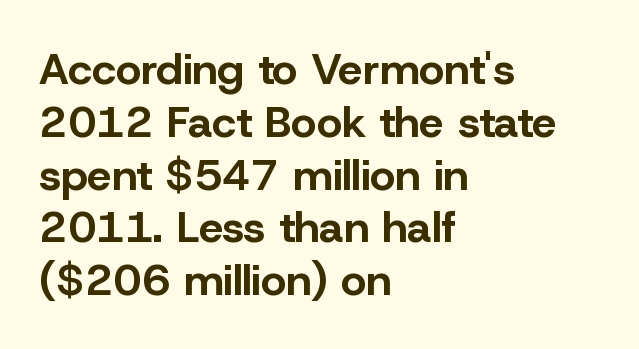
{"serif": "no", "italic": "no", "bold": "yes", "weight": "bold", "width": "normal", "stroke_contrast": "low", "x_height": "medium", "monospaced": "no", "underline": "no", "align": "left", "line_spacing_ratio": 1.2, "letter_spacing": "normal", "letter_spacing_em": 0.0, "glyph_px": 44}
